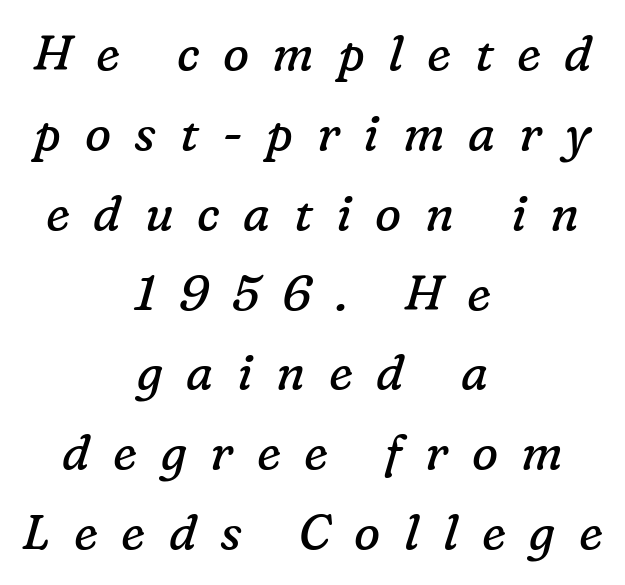
{"serif": "yes", "italic": "yes", "lean": "right", "slant_degrees": 16, "bold": "no", "weight": "regular", "width": "normal", "stroke_contrast": "low", "x_height": "medium", "monospaced": "no", "underline": "no", "align": "center", "line_spacing": "normal", "line_spacing_ratio": 1.63, "letter_spacing": "wide", "letter_spacing_em": 0.48, "glyph_px": 49}
